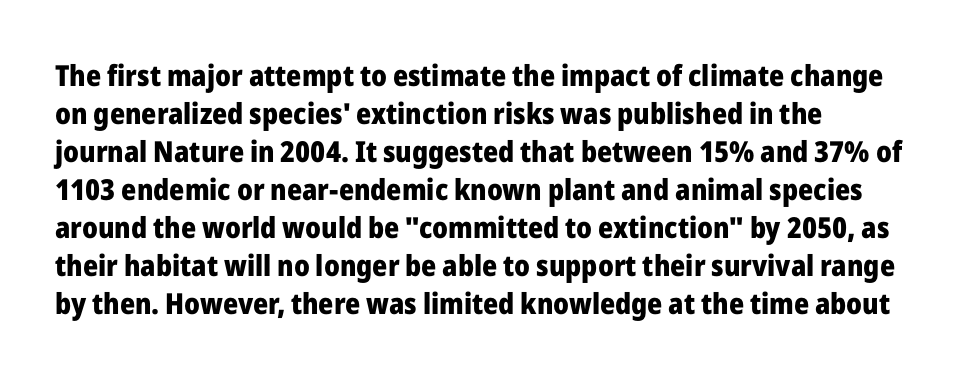
The image shows 29 px heavy sans-serif type, upright; set left-aligned, normal line spacing (1.31x), normal letter spacing, not underlined; low stroke contrast and a medium x-height.
